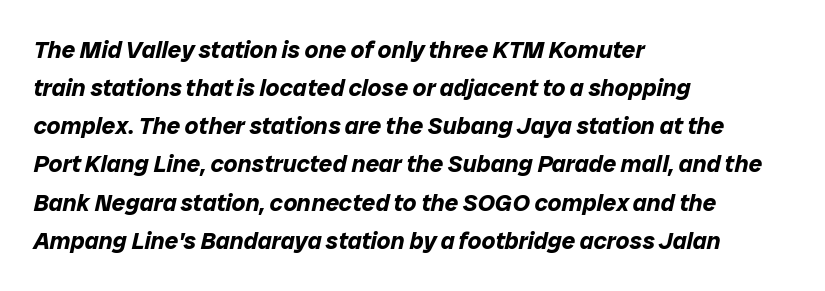
The image shows 24 px bold type, italic (leaning right); set left-aligned, normal line spacing (1.59x), normal letter spacing, not underlined.
